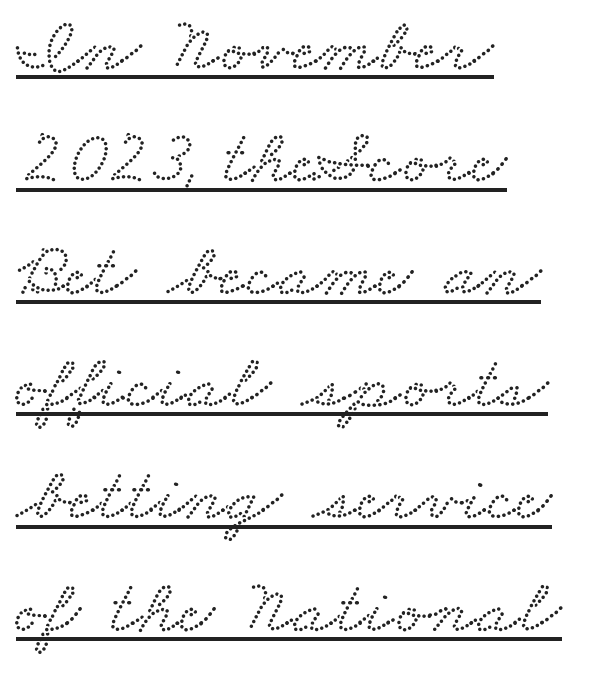
{"serif": "yes", "width": "wide", "stroke_contrast": "low", "x_height": "small", "monospaced": "no", "underline": "yes", "align": "left", "line_spacing": "normal", "line_spacing_ratio": 1.44, "letter_spacing": "normal", "letter_spacing_em": 0.0, "glyph_px": 78}
